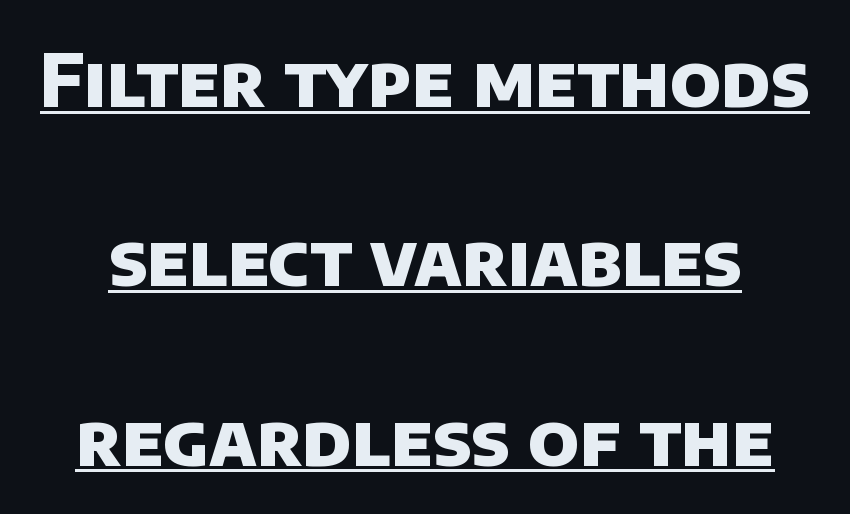
The image shows 72 px heavy sans-serif type; set loose line spacing (2.49x), normal letter spacing, underlined; low stroke contrast and a large x-height.
